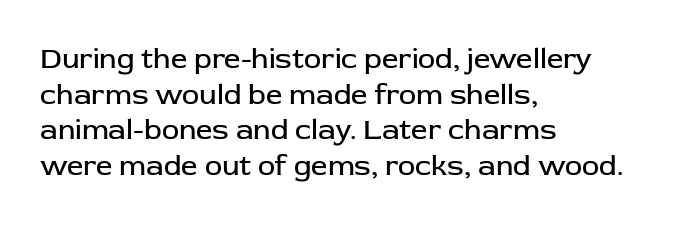
Think of a printed novel: that variable character pitch is what you see here. Compared with typical body copy, the letter spacing here is the same. Every row of glyphs begins at an identical x-position on the left. Check where the strokes stop: nothing finishes them off — pure sans. Vertical strokes here are truly vertical. Stems and bowls with no extra thickness — not bold.
